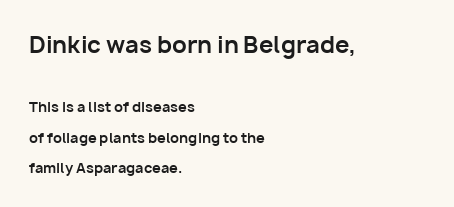
{"italic": "no", "bold": "yes", "underline": "no", "align": "left", "line_spacing": "loose", "line_spacing_ratio": 2.17, "letter_spacing": "normal", "letter_spacing_em": 0.0, "larger_block": "first", "size_ratio": 1.64, "glyph_px": 23}
